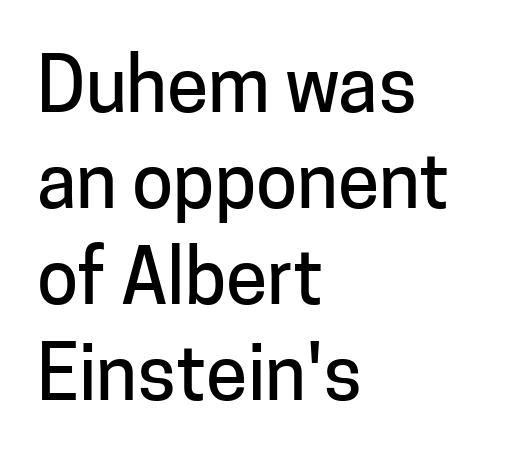
{"serif": "no", "italic": "no", "width": "normal", "stroke_contrast": "low", "x_height": "medium", "monospaced": "no", "underline": "no", "align": "left", "line_spacing": "normal", "line_spacing_ratio": 1.28, "letter_spacing": "normal", "letter_spacing_em": 0.0, "glyph_px": 75}
